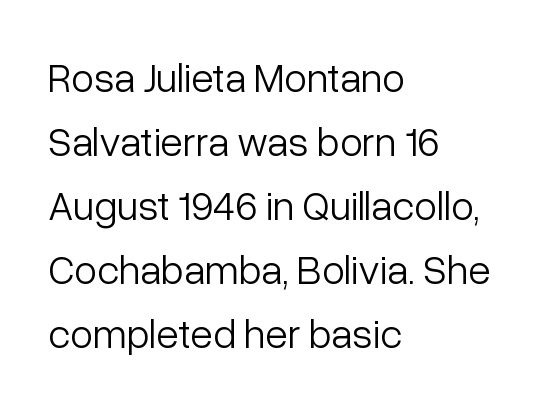
{"serif": "no", "italic": "no", "bold": "no", "weight": "light", "width": "normal", "stroke_contrast": "low", "x_height": "medium", "monospaced": "no", "underline": "no", "align": "left", "line_spacing": "normal", "line_spacing_ratio": 1.56, "letter_spacing": "normal", "letter_spacing_em": 0.0, "glyph_px": 41}
